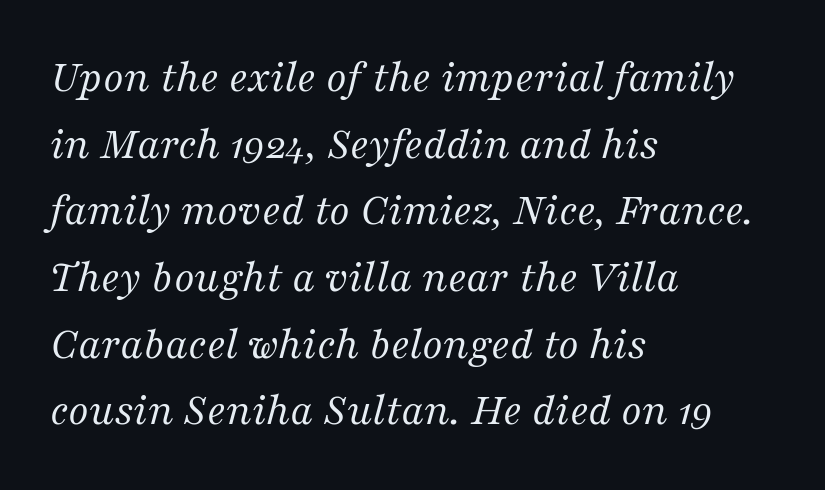
This rendering leaves character spacing at its baseline value. The text block is weighted toward the left margin, trailing off unevenly rightward. Examine the stroke ends and you'll spot serifs. Beneath every word, the page is bare. Is the type heavy? It reads as light-to-regular instead.
